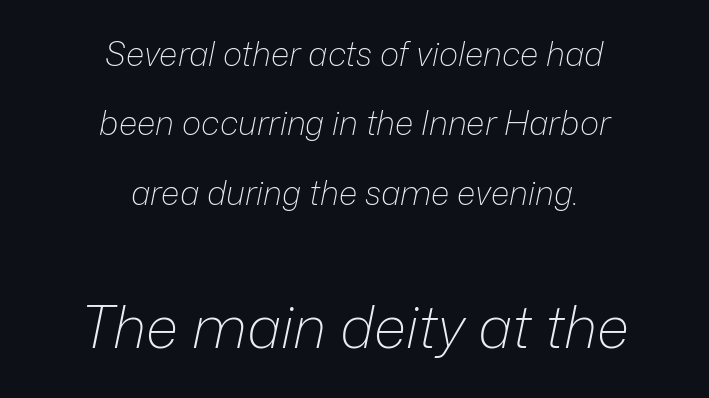
The image shows 58 px light type, italic (leaning right); set centered, loose line spacing (2.1x), normal letter spacing, not underlined; the second (bottom) block is 1.76x larger; low stroke contrast and a medium x-height.
